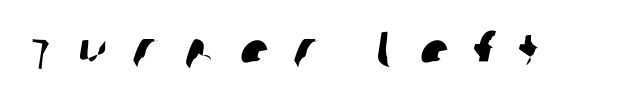
Underlining? Definitely not there. The text was rendered using a sans face with plain stroke endings. The rendering inserts visible extra space after every character. Looks like regular typesetting: each glyph gets only the width it needs.
